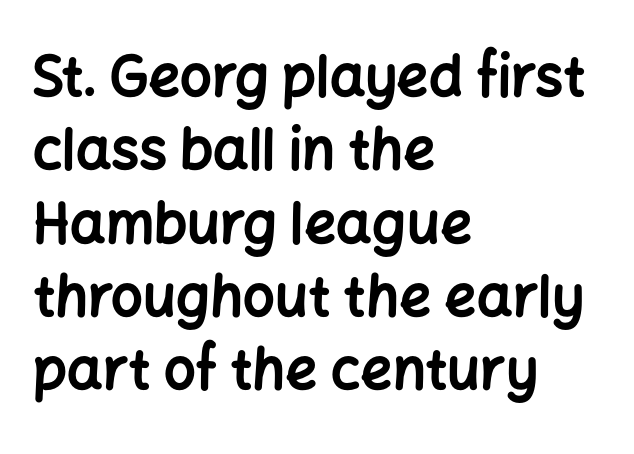
Q: Is the text bold? A: Yes.
Q: Is the text italic (slanted)? A: No, it is upright.
Q: Is the typeface a serif or a sans-serif typeface? A: Sans-serif.
Q: Is the text underlined? A: No.
Q: How is the paragraph aligned? A: Left-aligned.
Q: Is the spacing between letters normal or unusually wide? A: Normal.
Q: Is the spacing between lines tight, normal or loose? A: Normal.
Q: Width (condensed, normal, or wide)? A: Normal.
Q: Stroke contrast? A: Low.
Q: x-height? A: Medium.
Q: Monospaced? A: No.
